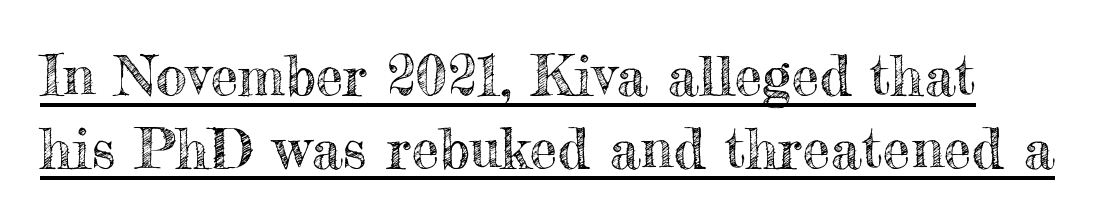
{"italic": "no", "width": "normal", "x_height": "small", "monospaced": "no", "underline": "yes", "line_spacing": "normal", "line_spacing_ratio": 1.31, "letter_spacing": "normal", "letter_spacing_em": 0.0, "glyph_px": 56}
